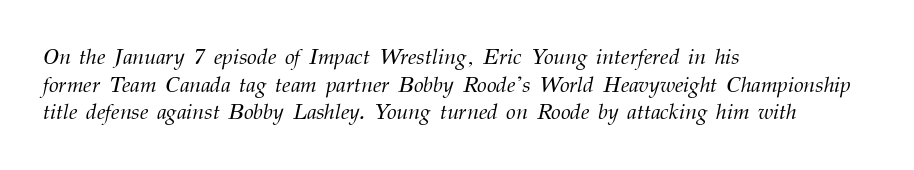
{"italic": "yes", "lean": "right", "slant_degrees": 12, "bold": "no", "underline": "no", "align": "left", "line_spacing": "normal", "line_spacing_ratio": 1.26, "letter_spacing": "normal", "letter_spacing_em": 0.0, "glyph_px": 22}
